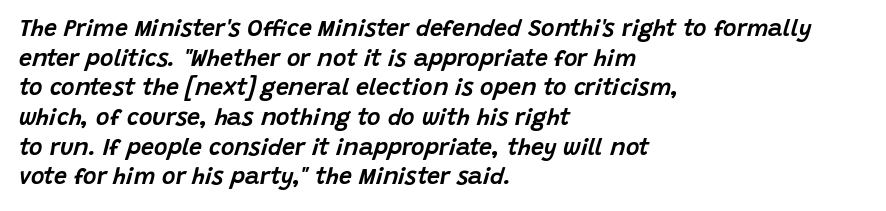
{"italic": "yes", "lean": "right", "slant_degrees": 15, "underline": "no", "align": "left", "line_spacing": "normal", "line_spacing_ratio": 1.29, "letter_spacing": "normal", "letter_spacing_em": 0.0, "glyph_px": 23}
